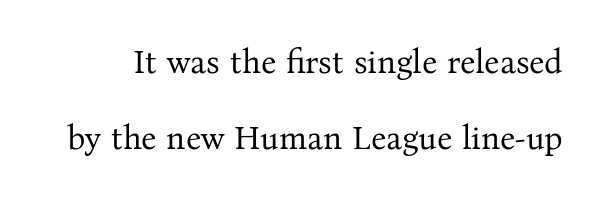
{"serif": "yes", "italic": "no", "bold": "no", "weight": "regular", "width": "normal", "stroke_contrast": "medium", "x_height": "medium", "monospaced": "no", "underline": "no", "line_spacing": "loose", "line_spacing_ratio": 2.29, "letter_spacing": "normal", "letter_spacing_em": 0.0, "glyph_px": 33}
